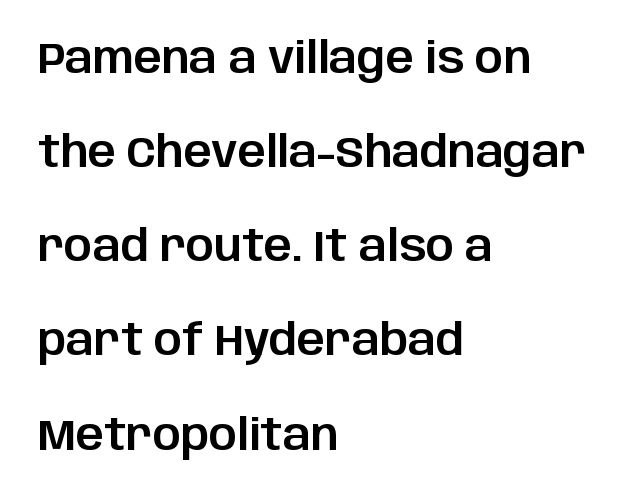
Q: Is the text italic (slanted)? A: No, it is upright.
Q: Is the typeface a serif or a sans-serif typeface? A: Sans-serif.
Q: Is the text underlined? A: No.
Q: How is the paragraph aligned? A: Left-aligned.
Q: Is the spacing between letters normal or unusually wide? A: Normal.
Q: Is the spacing between lines tight, normal or loose? A: Loose.
Q: Width (condensed, normal, or wide)? A: Normal.
Q: Stroke contrast? A: Low.
Q: x-height? A: Large.
Q: Monospaced? A: No.
